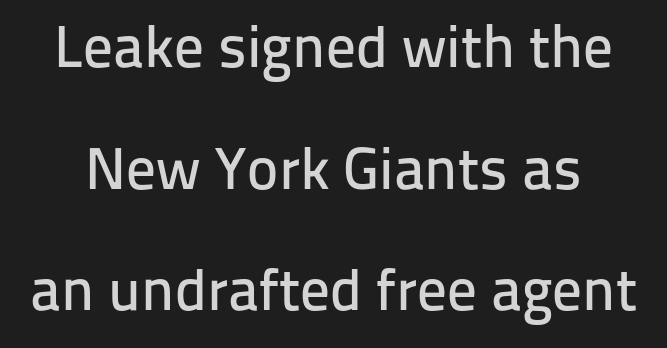
Q: Is the text italic (slanted)? A: No, it is upright.
Q: Is the typeface a serif or a sans-serif typeface? A: Sans-serif.
Q: Is the text underlined? A: No.
Q: Is the spacing between letters normal or unusually wide? A: Normal.
Q: Is the spacing between lines tight, normal or loose? A: Loose.
Q: Width (condensed, normal, or wide)? A: Normal.
Q: Stroke contrast? A: Low.
Q: x-height? A: Medium.
Q: Monospaced? A: No.
